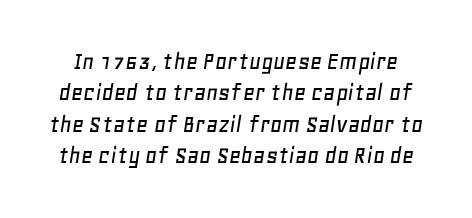
{"italic": "yes", "lean": "right", "slant_degrees": 11, "underline": "no", "line_spacing_ratio": 1.21, "letter_spacing": "normal", "letter_spacing_em": 0.0, "glyph_px": 26}
